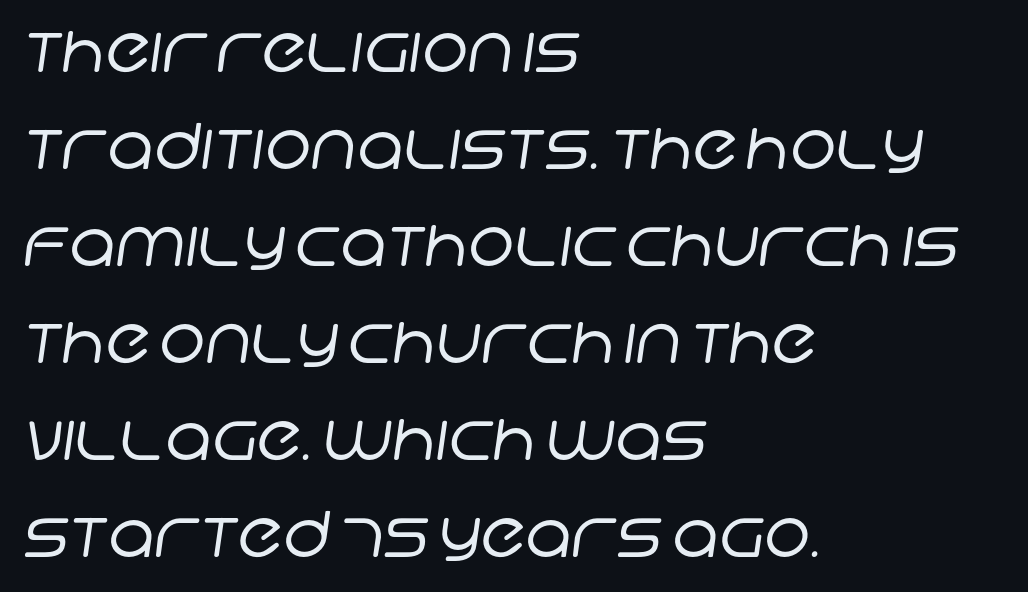
{"serif": "no", "bold": "no", "weight": "regular", "width": "normal", "stroke_contrast": "low", "x_height": "large", "monospaced": "no", "underline": "no", "align": "left", "line_spacing": "normal", "line_spacing_ratio": 1.54, "letter_spacing": "normal", "letter_spacing_em": 0.0, "glyph_px": 63}
